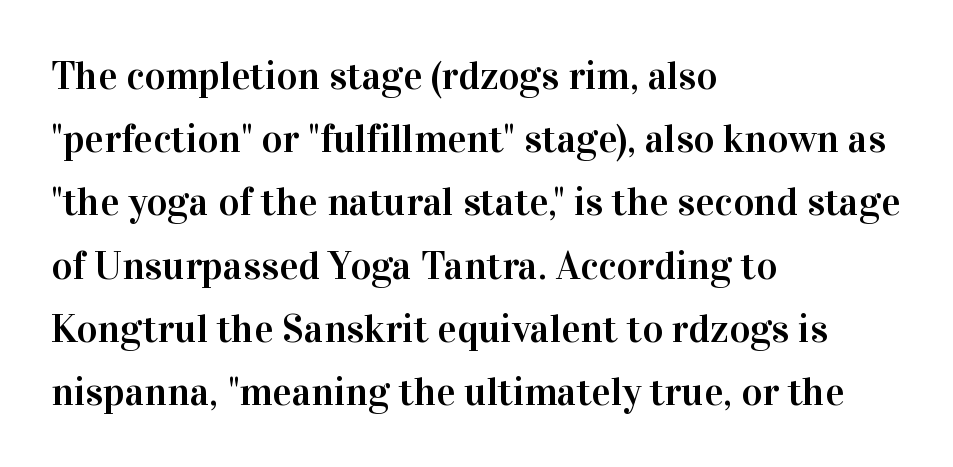
{"serif": "yes", "italic": "no", "width": "normal", "stroke_contrast": "high", "x_height": "medium", "monospaced": "no", "underline": "no", "align": "left", "line_spacing": "normal", "line_spacing_ratio": 1.58, "letter_spacing": "normal", "letter_spacing_em": 0.0, "glyph_px": 40}
